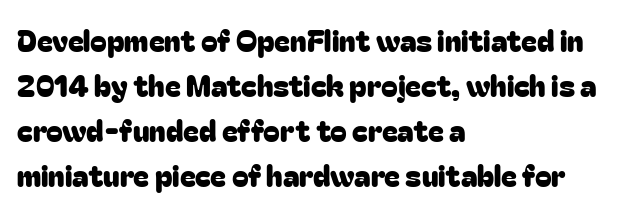
{"serif": "no", "italic": "no", "width": "normal", "stroke_contrast": "low", "x_height": "medium", "monospaced": "no", "underline": "no", "align": "left", "line_spacing": "normal", "line_spacing_ratio": 1.5, "letter_spacing": "normal", "letter_spacing_em": 0.0, "glyph_px": 30}
